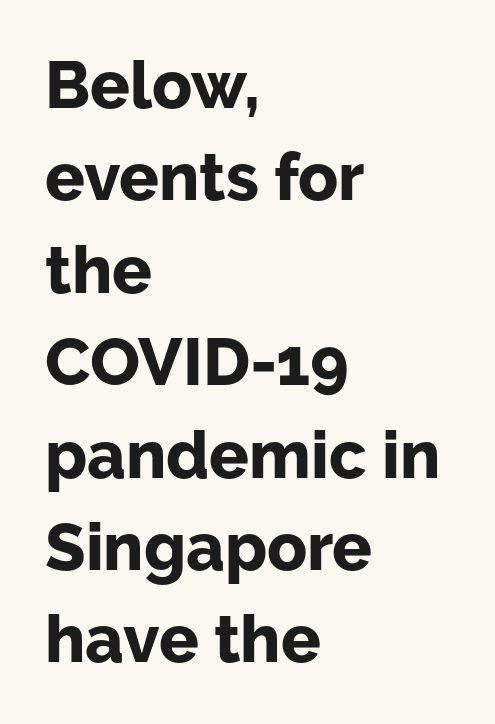
Q: Is the text bold? A: Yes.
Q: Is the text italic (slanted)? A: No, it is upright.
Q: Is the typeface a serif or a sans-serif typeface? A: Sans-serif.
Q: Is the text underlined? A: No.
Q: How is the paragraph aligned? A: Left-aligned.
Q: Is the spacing between letters normal or unusually wide? A: Normal.
Q: Is the spacing between lines tight, normal or loose? A: Normal.
Q: Width (condensed, normal, or wide)? A: Normal.
Q: Stroke contrast? A: Low.
Q: x-height? A: Medium.
Q: Monospaced? A: No.
